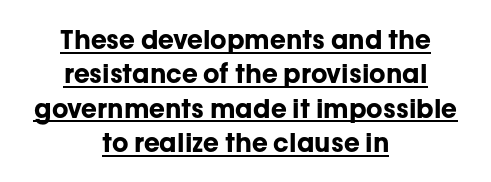
Q: Is the text bold? A: Yes.
Q: Is the text italic (slanted)? A: No, it is upright.
Q: Is the text underlined? A: Yes.
Q: How is the paragraph aligned? A: Centered.
Q: Is the spacing between letters normal or unusually wide? A: Normal.
Q: Is the spacing between lines tight, normal or loose? A: Normal.
